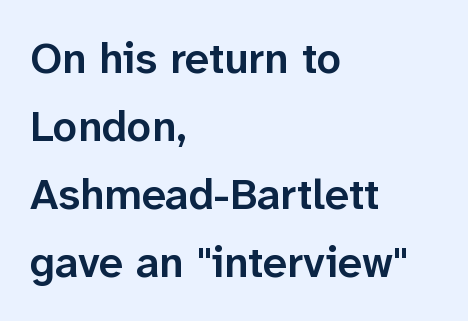
You could not count columns in this text — the font is proportionally spaced. Nobody touched the tracking dial on this one. Its strokes are somewhat broadened, the hallmark of semibold type. Where is the straight margin? On the left. Is there much room between lines? A standard amount, neither cramped nor airy.
